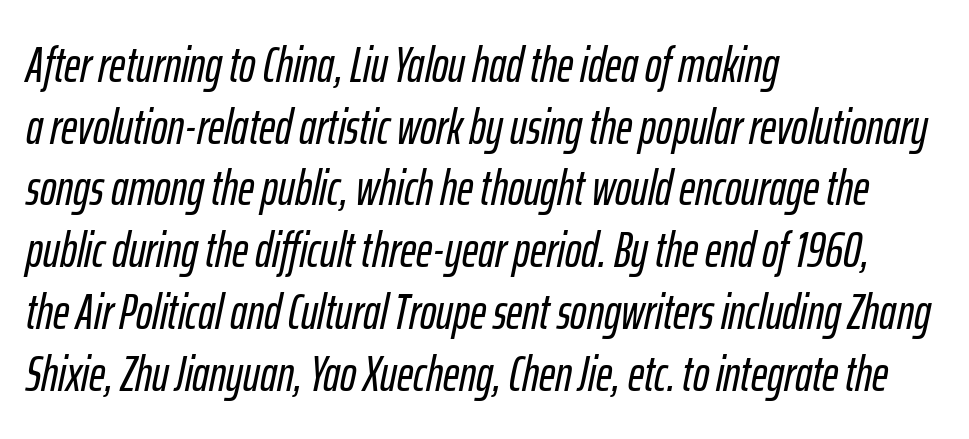
Q: Is the text italic (slanted)? A: Yes, it leans right by about 12 degrees.
Q: Is the text underlined? A: No.
Q: How is the paragraph aligned? A: Left-aligned.
Q: Is the spacing between letters normal or unusually wide? A: Normal.
Q: Is the spacing between lines tight, normal or loose? A: Normal.
Q: Width (condensed, normal, or wide)? A: Condensed.
Q: Stroke contrast? A: Low.
Q: x-height? A: Medium.
Q: Monospaced? A: No.
